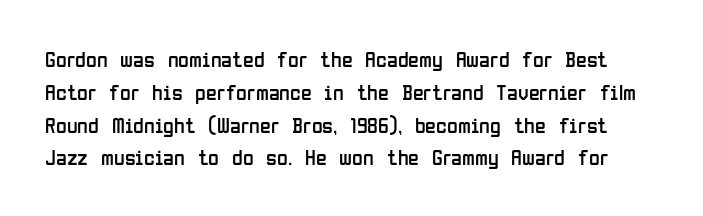
The image shows 22 px text type, upright; set normal line spacing (1.49x), normal letter spacing, not underlined.
